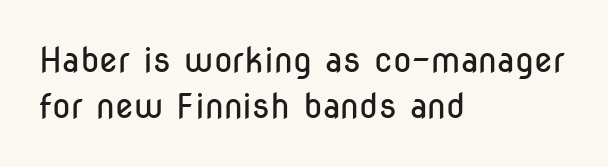
Q: Is the text bold? A: No.
Q: Is the text italic (slanted)? A: No, it is upright.
Q: Is the typeface a serif or a sans-serif typeface? A: Sans-serif.
Q: Is the text underlined? A: No.
Q: How is the paragraph aligned? A: Left-aligned.
Q: Is the spacing between letters normal or unusually wide? A: Normal.
Q: Is the spacing between lines tight, normal or loose? A: Normal.
Q: Width (condensed, normal, or wide)? A: Condensed.
Q: Stroke contrast? A: Low.
Q: x-height? A: Medium.
Q: Monospaced? A: No.
